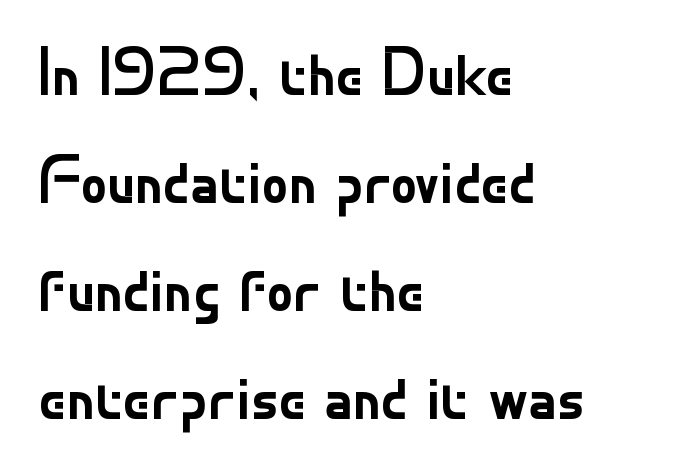
{"serif": "no", "italic": "no", "bold": "no", "weight": "regular", "width": "normal", "stroke_contrast": "low", "x_height": "small", "monospaced": "no", "underline": "no", "align": "left", "line_spacing": "normal", "line_spacing_ratio": 1.59, "letter_spacing": "normal", "letter_spacing_em": 0.0, "glyph_px": 68}
